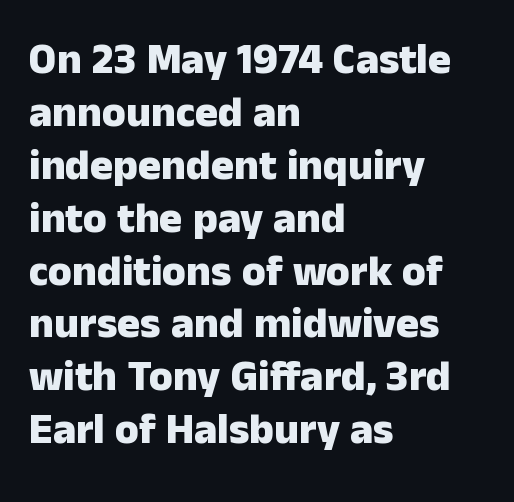
The image shows 43 px heavy sans-serif type, upright; set left-aligned, line spacing 1.23x, normal letter spacing, not underlined; low stroke contrast and a medium x-height.
